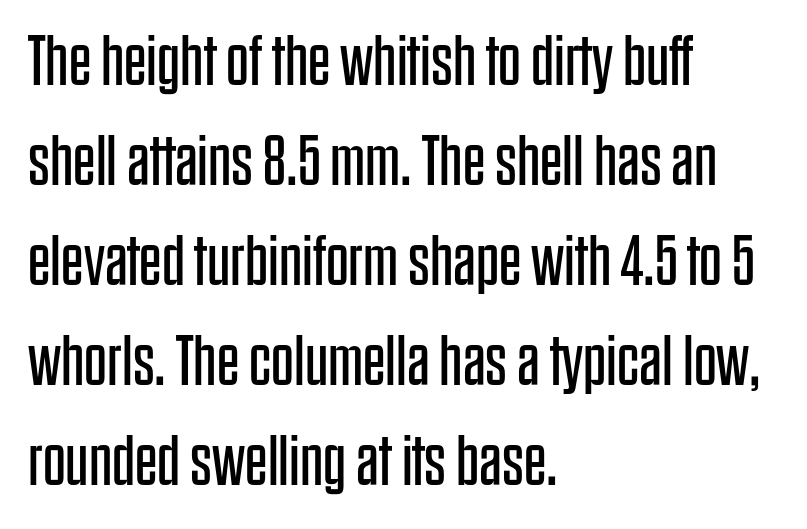
The image shows 71 px regular-weight, condensed sans-serif type, upright; set left-aligned, normal line spacing (1.41x), normal letter spacing, not underlined; low stroke contrast and a large x-height.
